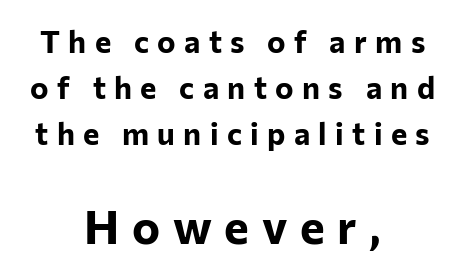
Q: Is the text bold? A: Yes.
Q: Is the text italic (slanted)? A: No, it is upright.
Q: Is the typeface a serif or a sans-serif typeface? A: Sans-serif.
Q: Is the text underlined? A: No.
Q: How is the paragraph aligned? A: Centered.
Q: Is the spacing between letters normal or unusually wide? A: Unusually wide.
Q: Is the spacing between lines tight, normal or loose? A: Normal.
Q: Which block of text is set in a larger size, the first (top) or the second (bottom)? A: The second (bottom) one.
Q: Width (condensed, normal, or wide)? A: Normal.
Q: Stroke contrast? A: Low.
Q: x-height? A: Medium.
Q: Monospaced? A: No.
